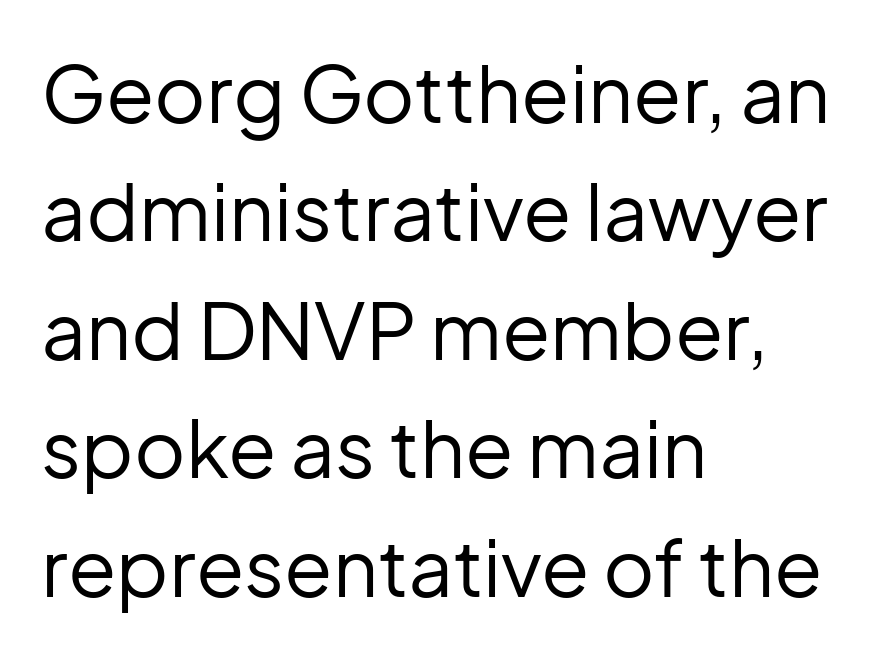
Q: Is the text bold? A: No.
Q: Is the text italic (slanted)? A: No, it is upright.
Q: Is the typeface a serif or a sans-serif typeface? A: Sans-serif.
Q: Is the text underlined? A: No.
Q: How is the paragraph aligned? A: Left-aligned.
Q: Is the spacing between letters normal or unusually wide? A: Normal.
Q: Is the spacing between lines tight, normal or loose? A: Normal.
Q: Width (condensed, normal, or wide)? A: Normal.
Q: Stroke contrast? A: Low.
Q: x-height? A: Medium.
Q: Monospaced? A: No.
